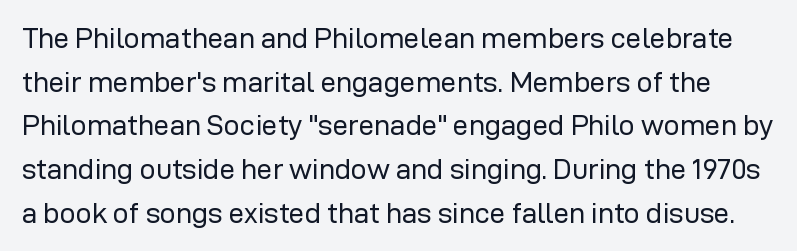
{"serif": "no", "italic": "no", "bold": "no", "weight": "regular", "width": "normal", "stroke_contrast": "low", "x_height": "medium", "monospaced": "no", "underline": "no", "line_spacing": "normal", "line_spacing_ratio": 1.56, "letter_spacing": "normal", "letter_spacing_em": 0.0, "glyph_px": 28}
